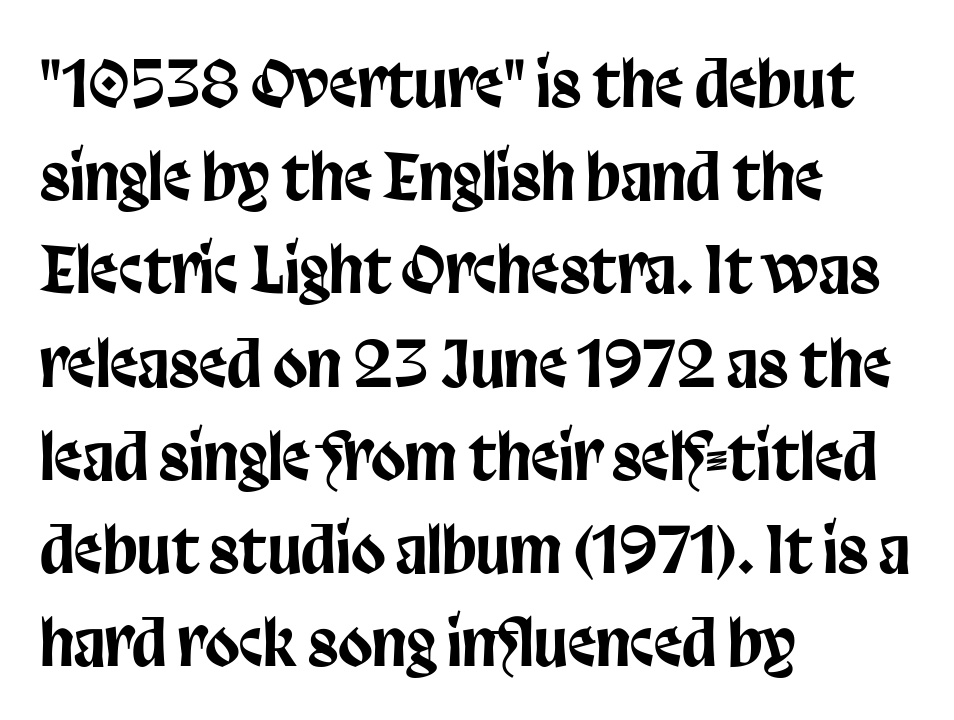
The image shows 63 px condensed sans-serif type, upright; set left-aligned, normal line spacing (1.48x), normal letter spacing, not underlined; low stroke contrast and a large x-height.
